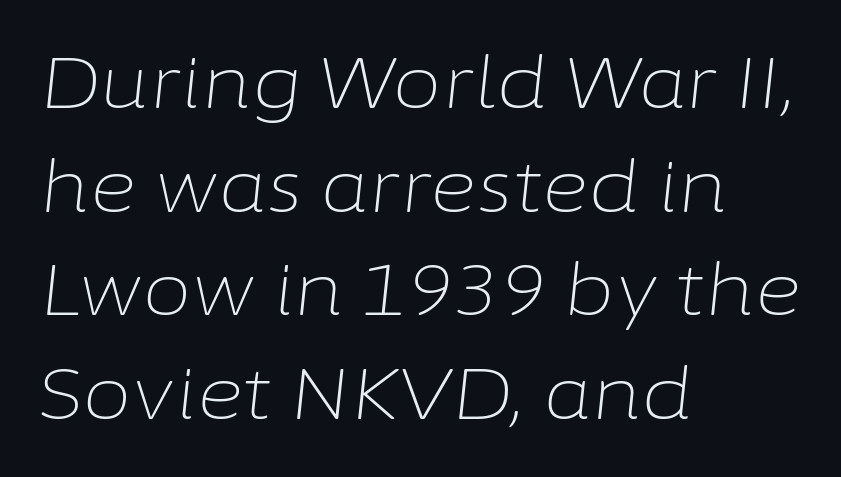
Q: Is the text bold? A: No.
Q: Is the text italic (slanted)? A: Yes, it leans right by about 6 degrees.
Q: Is the text underlined? A: No.
Q: How is the paragraph aligned? A: Left-aligned.
Q: Is the spacing between letters normal or unusually wide? A: Normal.
Q: Is the spacing between lines tight, normal or loose? A: Normal.
Q: Width (condensed, normal, or wide)? A: Normal.
Q: Stroke contrast? A: Low.
Q: x-height? A: Medium.
Q: Monospaced? A: No.
